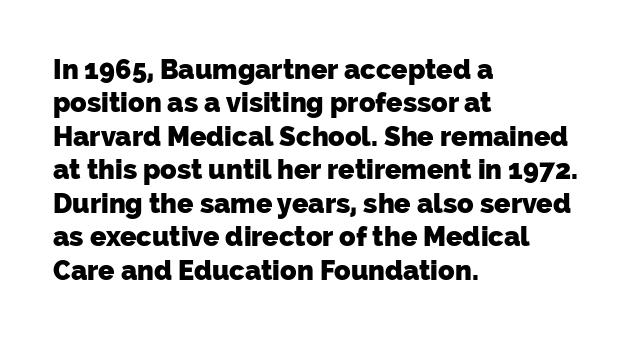
Q: Is the text bold? A: Yes.
Q: Is the text underlined? A: No.
Q: How is the paragraph aligned? A: Left-aligned.
Q: Is the spacing between letters normal or unusually wide? A: Normal.
